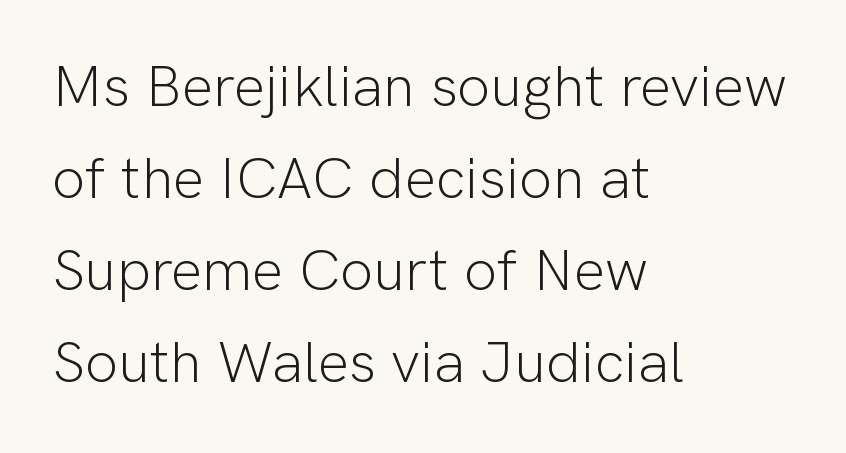
Q: Is the text bold? A: No.
Q: Is the text italic (slanted)? A: No, it is upright.
Q: Is the typeface a serif or a sans-serif typeface? A: Sans-serif.
Q: Is the text underlined? A: No.
Q: How is the paragraph aligned? A: Left-aligned.
Q: Is the spacing between letters normal or unusually wide? A: Normal.
Q: Is the spacing between lines tight, normal or loose? A: Normal.
Q: Width (condensed, normal, or wide)? A: Normal.
Q: Stroke contrast? A: Low.
Q: x-height? A: Medium.
Q: Monospaced? A: No.
